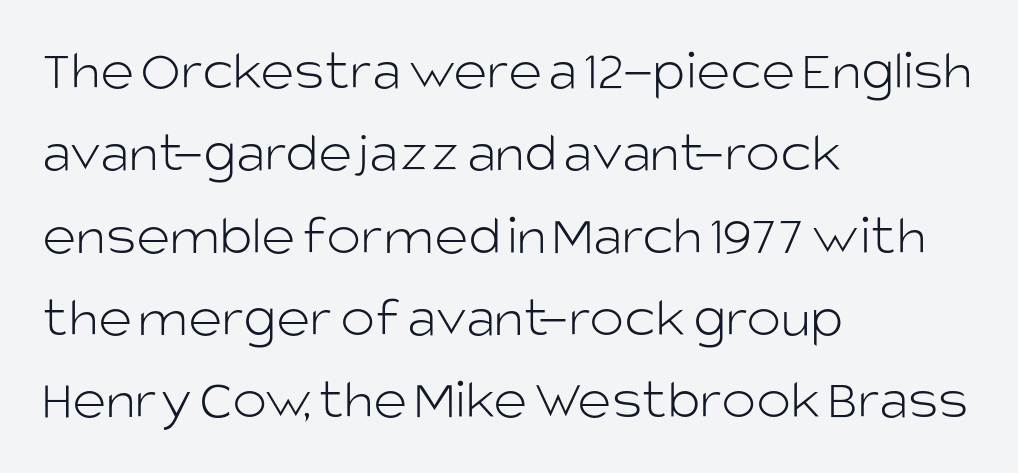
The rows are spaced the way most documents space them. Ordinary non-slanted type is in use. Unbolded letterforms with no extra heft. Beneath every word, the page is bare. The type is set solid horizontally, with unmodified tracking. The setting favours the left margin, as ordinary paragraphs usually do.
